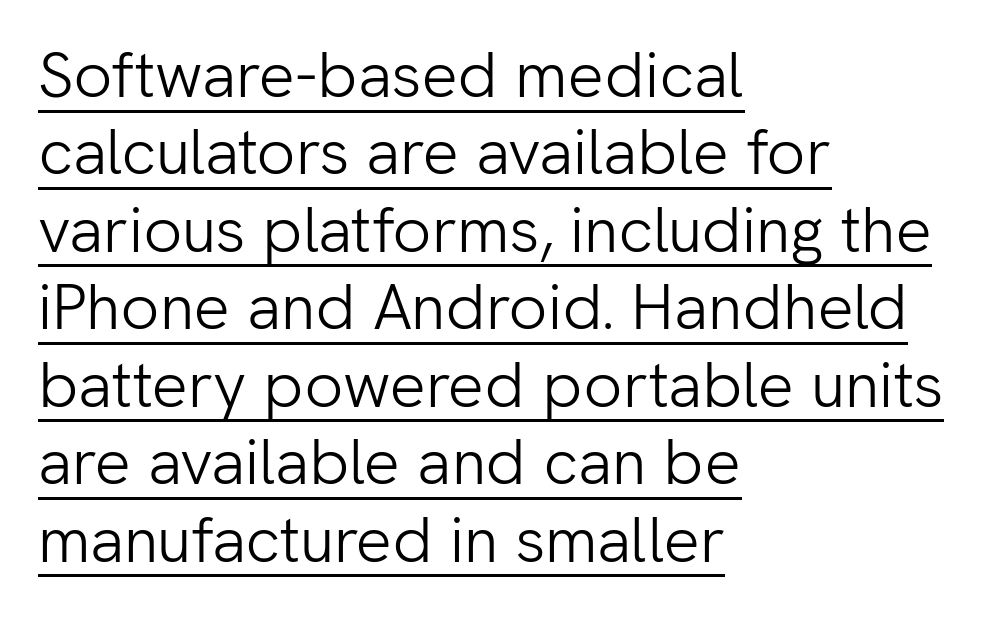
If you drew a line through each stem, it would be perfectly vertical. Stroke terminals: plain, sans-serif. Unbolded letterforms with no extra heft. Looks like someone drew a line under every word here.
